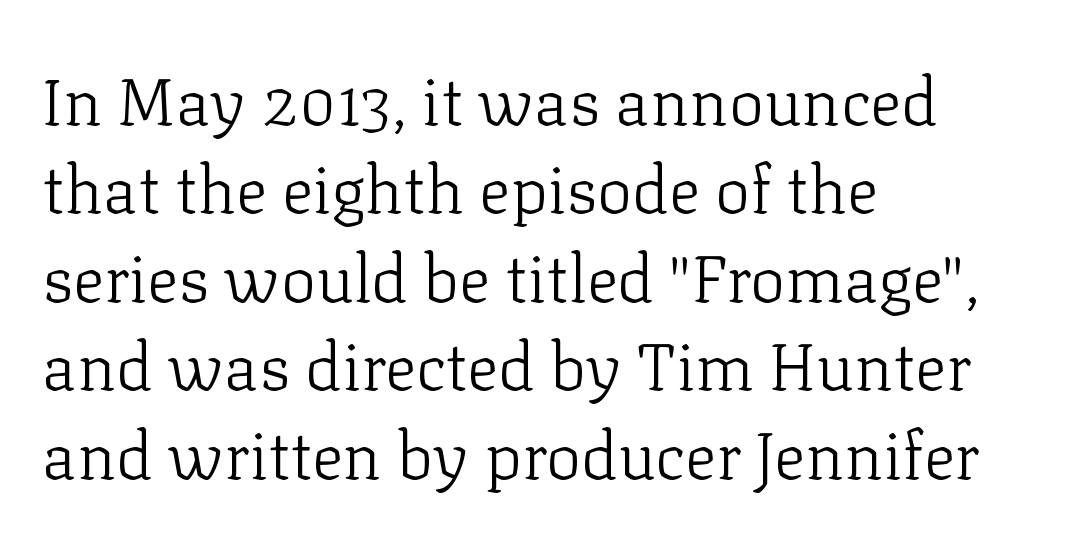
The image shows 66 px light serif type, upright; set left-aligned, normal line spacing (1.34x), normal letter spacing, not underlined; low stroke contrast and a medium x-height.
